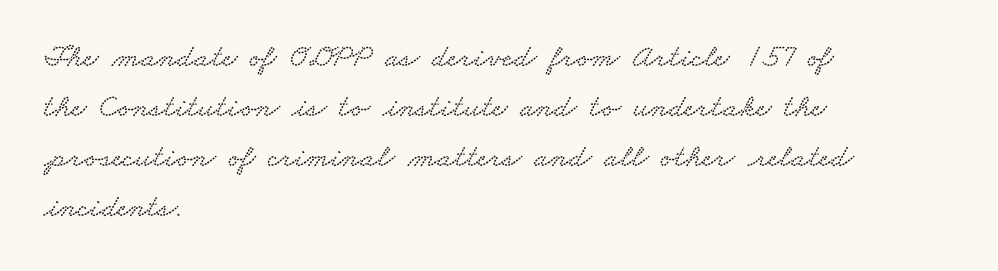
The image shows 32 px wide serif type; set left-aligned, normal line spacing (1.56x), normal letter spacing, not underlined; low stroke contrast and a small x-height.
